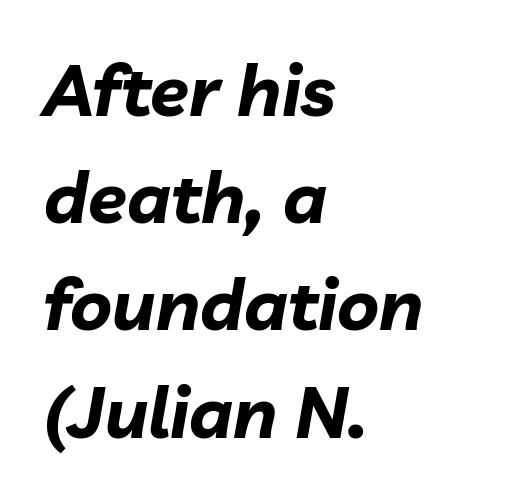
Q: Is the text bold? A: Yes.
Q: Is the text italic (slanted)? A: Yes, it leans right by about 10 degrees.
Q: Is the text underlined? A: No.
Q: How is the paragraph aligned? A: Left-aligned.
Q: Is the spacing between letters normal or unusually wide? A: Normal.
Q: Is the spacing between lines tight, normal or loose? A: Normal.
Q: Width (condensed, normal, or wide)? A: Normal.
Q: Stroke contrast? A: Low.
Q: x-height? A: Medium.
Q: Monospaced? A: No.
